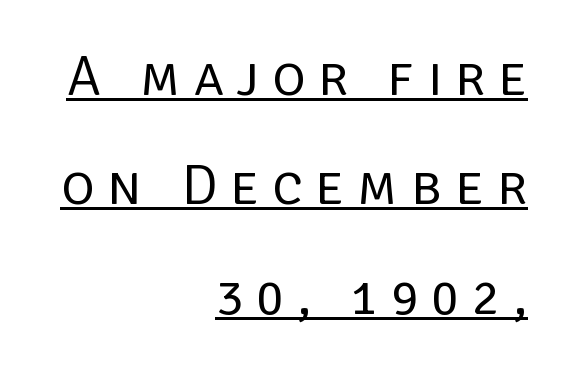
This sample uses expanded letter spacing, leaving extra air between glyphs. Observe the absence of serifs on each vertical stroke in this sample. The letters stand upright; this is a roman face. Notice how the passage keeps a crisp vertical edge on the right only. The characters are drawn with everyday or finer stroke widths. The string is rendered with underlining switched on.
